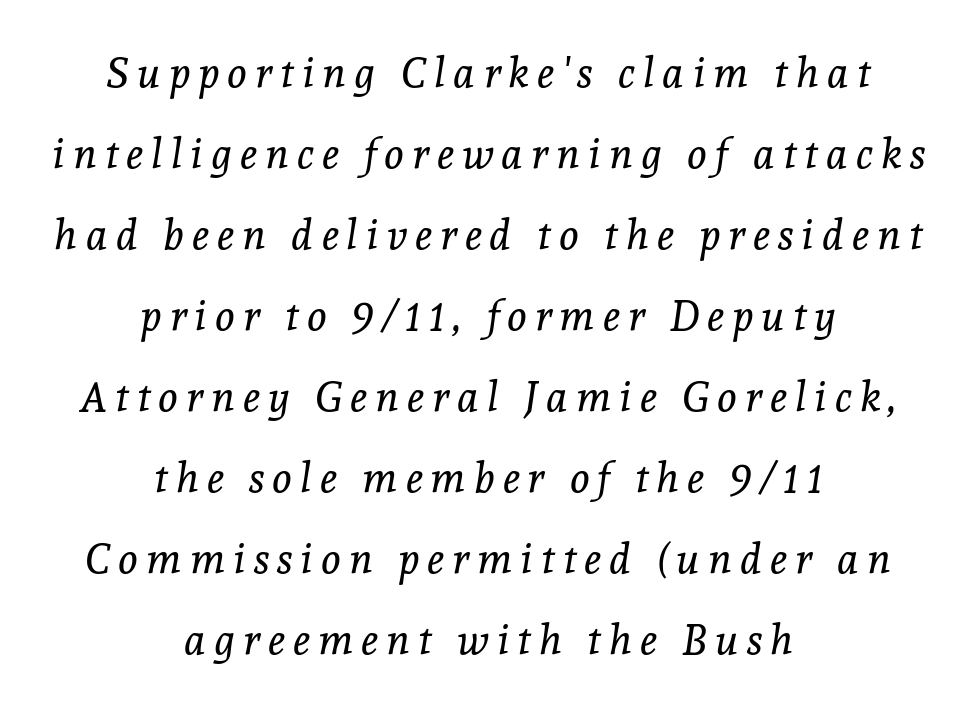
Q: Is the text bold? A: No.
Q: Is the text italic (slanted)? A: Yes, it leans right by about 8 degrees.
Q: Is the typeface a serif or a sans-serif typeface? A: Serif.
Q: Is the text underlined? A: No.
Q: How is the paragraph aligned? A: Centered.
Q: Is the spacing between lines tight, normal or loose? A: Loose.
Q: Width (condensed, normal, or wide)? A: Normal.
Q: x-height? A: Medium.
Q: Monospaced? A: No.
